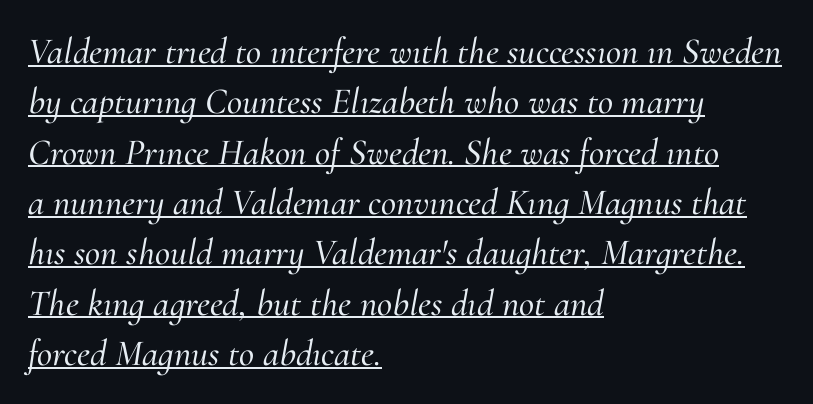
The image shows 37 px serif type, italic (leaning right); set left-aligned, normal line spacing (1.36x), normal letter spacing, underlined; medium stroke contrast and a small x-height.
